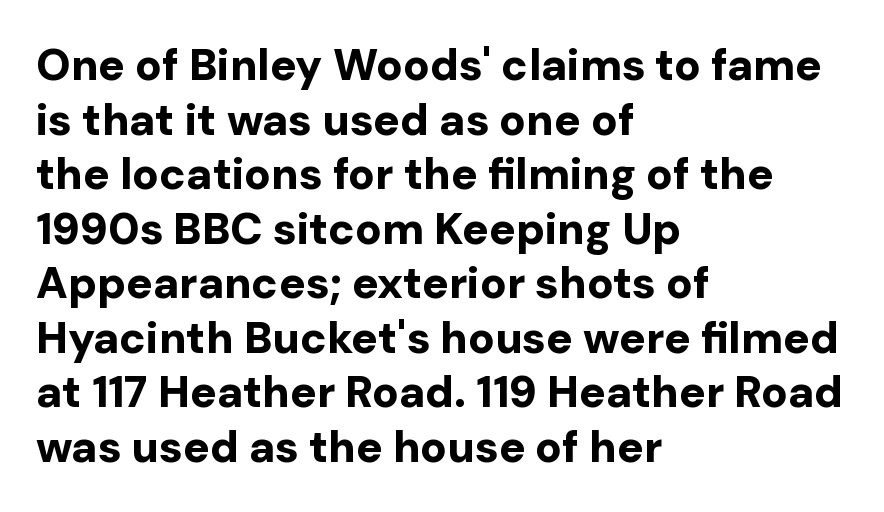
Q: Is the text bold? A: Yes.
Q: Is the text italic (slanted)? A: No, it is upright.
Q: Is the typeface a serif or a sans-serif typeface? A: Sans-serif.
Q: Is the text underlined? A: No.
Q: How is the paragraph aligned? A: Left-aligned.
Q: Is the spacing between letters normal or unusually wide? A: Normal.
Q: Width (condensed, normal, or wide)? A: Normal.
Q: Stroke contrast? A: Low.
Q: x-height? A: Medium.
Q: Monospaced? A: No.
